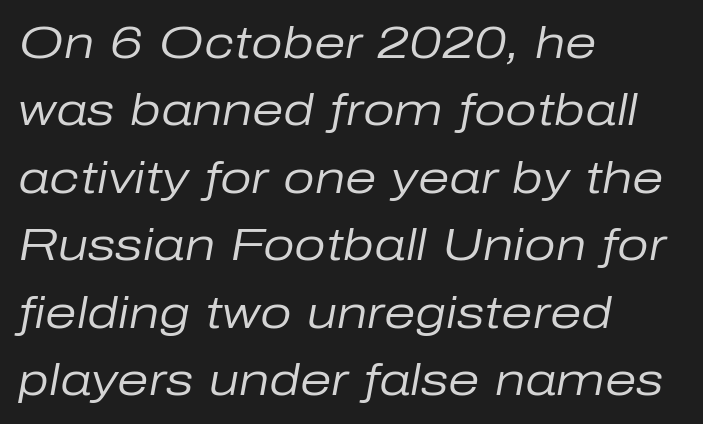
Does the lettering tilt? It does — this is italic. Casual observation: everything's shoved over to the left. Is this a fixed-width face? No — the glyphs have proportional, varying widths. The baseline area is clear. Short note: letters normally spaced.
